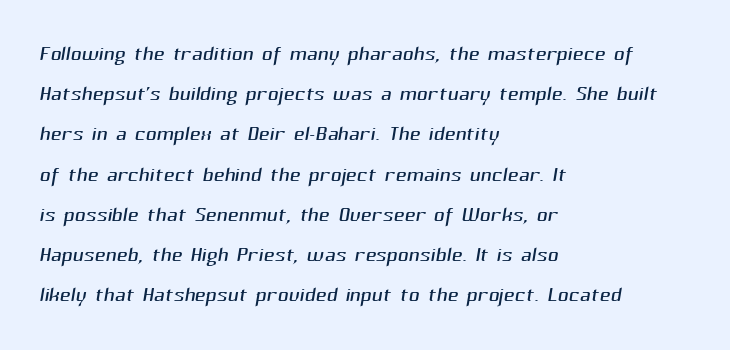
The image shows 30 px light sans-serif type; set left-aligned, normal line spacing (1.34x), normal letter spacing, not underlined; medium stroke contrast and a medium x-height.
